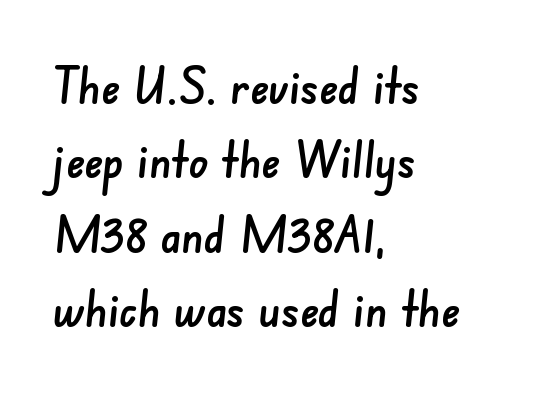
Q: Is the typeface a serif or a sans-serif typeface? A: Sans-serif.
Q: Is the text underlined? A: No.
Q: How is the paragraph aligned? A: Left-aligned.
Q: Is the spacing between letters normal or unusually wide? A: Normal.
Q: Is the spacing between lines tight, normal or loose? A: Normal.
Q: Width (condensed, normal, or wide)? A: Normal.
Q: Stroke contrast? A: Low.
Q: x-height? A: Small.
Q: Monospaced? A: No.
